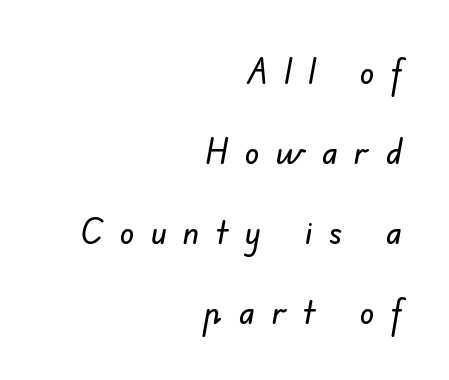
The lines are spread far apart with generous leading. Honestly, the letter spacing is so wide it's the main thing you notice. The typeface chosen for these lines omits serifs. Proportional: the letters do not fall into vertical columns.
